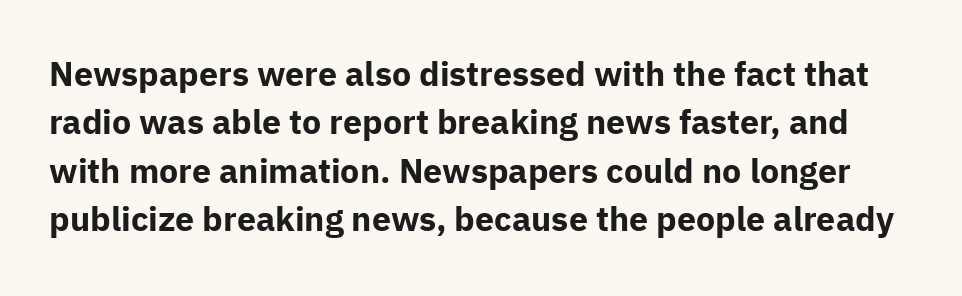
Q: Is the text bold? A: Yes.
Q: Is the text italic (slanted)? A: No, it is upright.
Q: Is the typeface a serif or a sans-serif typeface? A: Sans-serif.
Q: Is the text underlined? A: No.
Q: Is the spacing between letters normal or unusually wide? A: Normal.
Q: Is the spacing between lines tight, normal or loose? A: Normal.
Q: Width (condensed, normal, or wide)? A: Normal.
Q: Stroke contrast? A: Low.
Q: x-height? A: Medium.
Q: Monospaced? A: No.
